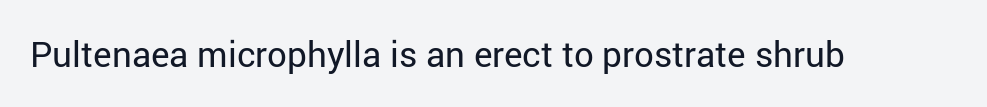
The image shows 35 px regular-weight sans-serif type, upright; set normal letter spacing, not underlined; low stroke contrast and a medium x-height.
